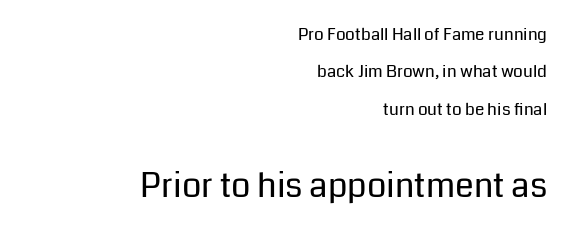
{"serif": "no", "italic": "no", "bold": "no", "weight": "regular", "width": "normal", "stroke_contrast": "low", "x_height": "medium", "monospaced": "no", "underline": "no", "align": "right", "line_spacing": "loose", "line_spacing_ratio": 2.2, "letter_spacing": "normal", "letter_spacing_em": 0.0, "larger_block": "second", "size_ratio": 2.0, "glyph_px": 34}
